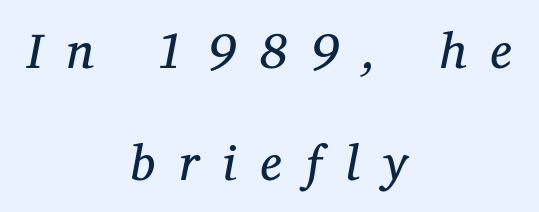
Q: Is the text bold? A: No.
Q: Is the text italic (slanted)? A: Yes, it leans right by about 12 degrees.
Q: Is the typeface a serif or a sans-serif typeface? A: Serif.
Q: Is the text underlined? A: No.
Q: How is the paragraph aligned? A: Centered.
Q: Is the spacing between letters normal or unusually wide? A: Unusually wide.
Q: Is the spacing between lines tight, normal or loose? A: Loose.
Q: Width (condensed, normal, or wide)? A: Normal.
Q: Stroke contrast? A: Medium.
Q: x-height? A: Medium.
Q: Monospaced? A: No.
